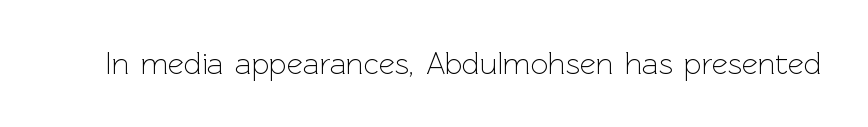
The image shows 31 px light sans-serif type, upright; set normal letter spacing, not underlined; a medium x-height.
